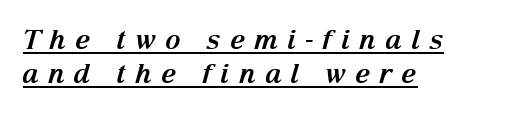
These lines were composed using italics. The rows are spaced the way most documents space them. Underlining? Definitely there. The typesetting leans heavy: a genuine bold. Letter spacing: wide. The passage is arranged the way most books set body copy — flush left.
